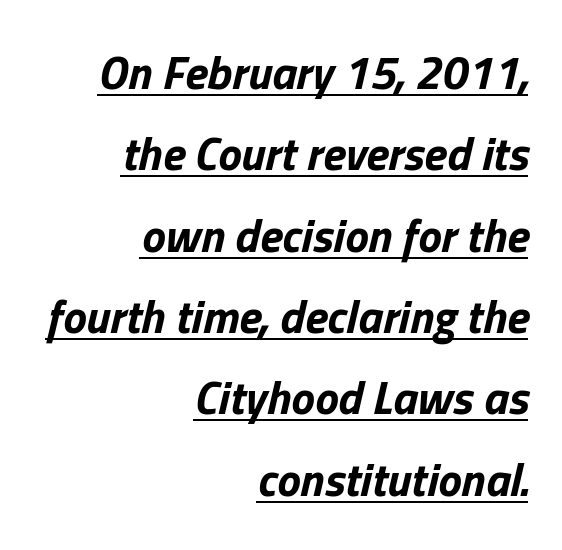
{"italic": "yes", "lean": "right", "slant_degrees": 13, "bold": "yes", "weight": "bold", "width": "normal", "stroke_contrast": "low", "x_height": "medium", "monospaced": "no", "underline": "yes", "align": "right", "line_spacing_ratio": 1.73, "letter_spacing": "normal", "letter_spacing_em": 0.0, "glyph_px": 47}
